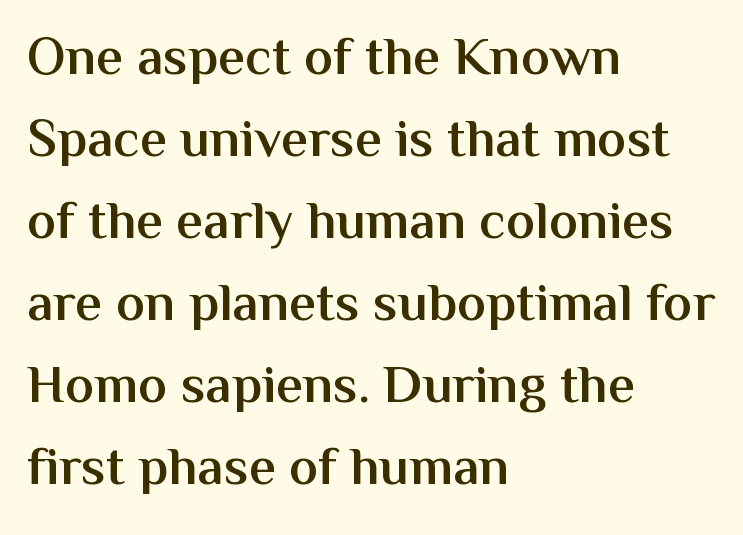
Q: Is the text bold? A: Semi-bold.
Q: Is the text italic (slanted)? A: No, it is upright.
Q: Is the typeface a serif or a sans-serif typeface? A: Sans-serif.
Q: Is the text underlined? A: No.
Q: How is the paragraph aligned? A: Left-aligned.
Q: Is the spacing between letters normal or unusually wide? A: Normal.
Q: Is the spacing between lines tight, normal or loose? A: Normal.
Q: Width (condensed, normal, or wide)? A: Normal.
Q: Stroke contrast? A: Medium.
Q: x-height? A: Medium.
Q: Monospaced? A: No.
